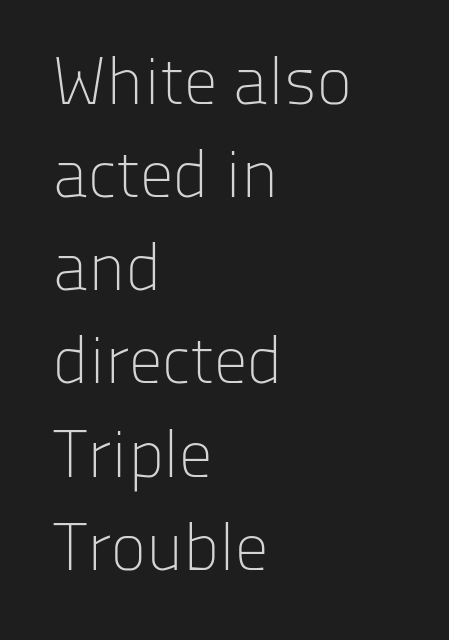
{"serif": "no", "italic": "no", "bold": "no", "weight": "light", "width": "normal", "stroke_contrast": "low", "x_height": "medium", "monospaced": "no", "underline": "no", "align": "left", "line_spacing": "normal", "line_spacing_ratio": 1.39, "letter_spacing": "normal", "letter_spacing_em": 0.0, "glyph_px": 67}
